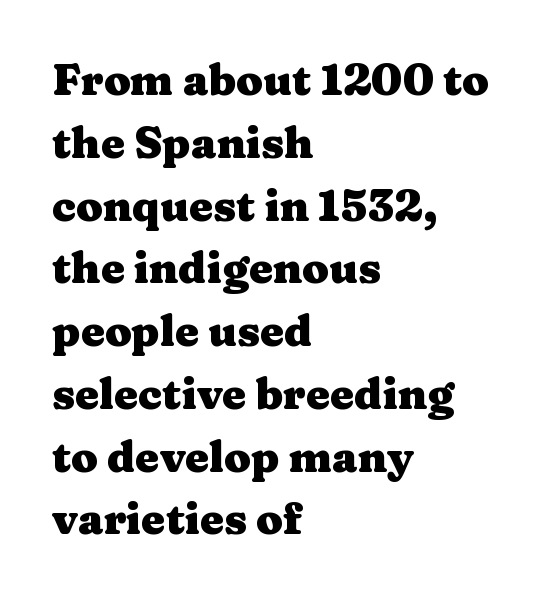
The image shows 43 px heavy, wide serif type, upright; set left-aligned, normal line spacing (1.46x), normal letter spacing, not underlined; medium stroke contrast and a medium x-height.
